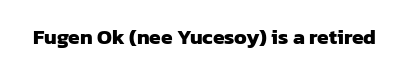
The image shows 21 px bold type; set normal letter spacing, not underlined.
